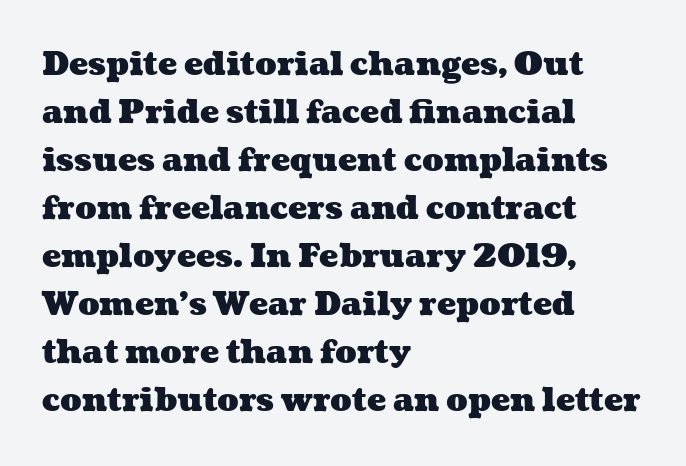
The image shows 32 px heavy, wide type; set left-aligned, normal line spacing (1.5x), normal letter spacing, not underlined; medium stroke contrast and a medium x-height.
